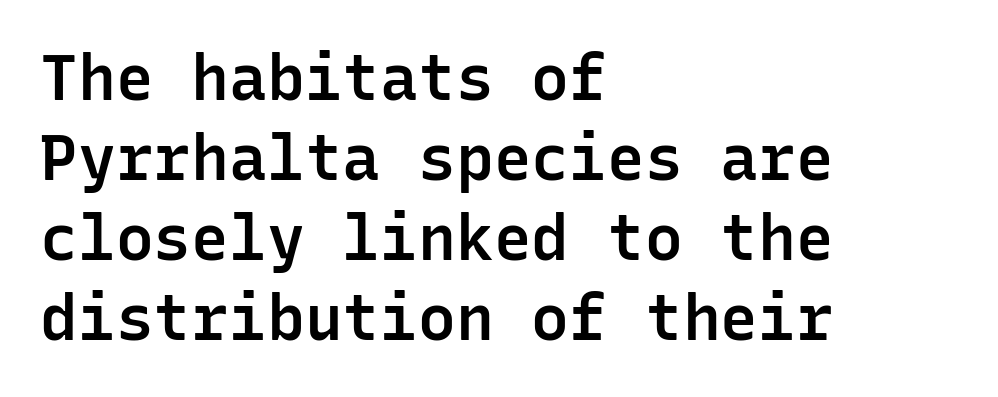
The image shows 63 px semibold sans-serif type, upright, monospaced; set left-aligned, normal line spacing (1.27x), normal letter spacing, not underlined; low stroke contrast and a medium x-height.
